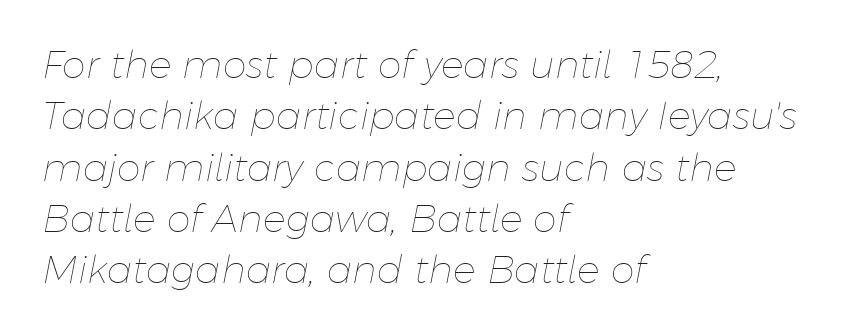
The image shows 38 px thin type, italic (leaning right); set left-aligned, normal line spacing (1.35x), normal letter spacing, not underlined; low stroke contrast and a medium x-height.
